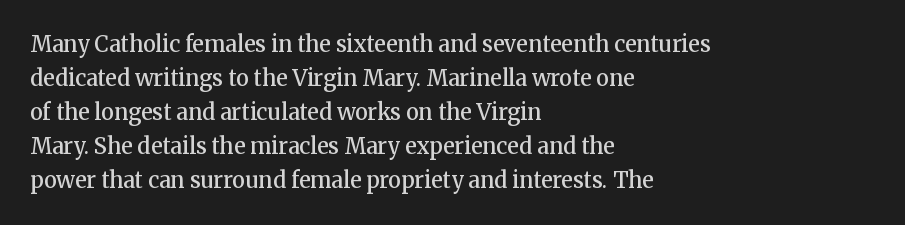
{"italic": "no", "bold": "semi", "underline": "no", "align": "left", "line_spacing": "normal", "line_spacing_ratio": 1.55, "letter_spacing": "normal", "letter_spacing_em": 0.0, "glyph_px": 22}
